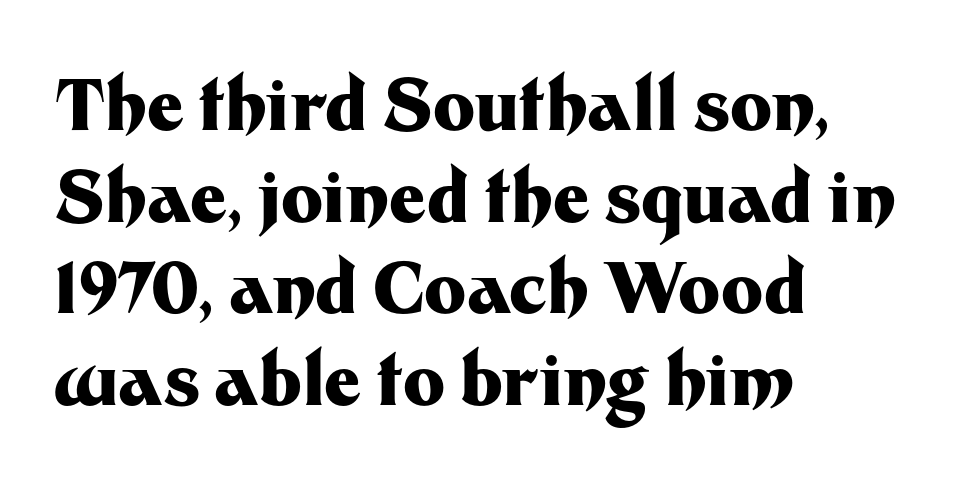
{"serif": "no", "italic": "no", "bold": "yes", "weight": "heavy", "width": "normal", "stroke_contrast": "medium", "x_height": "medium", "monospaced": "no", "underline": "no", "align": "left", "line_spacing": "normal", "line_spacing_ratio": 1.29, "letter_spacing": "normal", "letter_spacing_em": 0.0, "glyph_px": 71}
